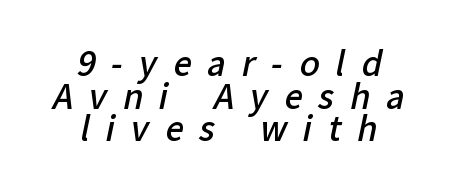
The space directly below the letters is spotless. The paragraph has two soft edges and a firm central axis. A sans-serif font was chosen for this passage. Compared with typical body copy, the letter spacing here is much looser.
